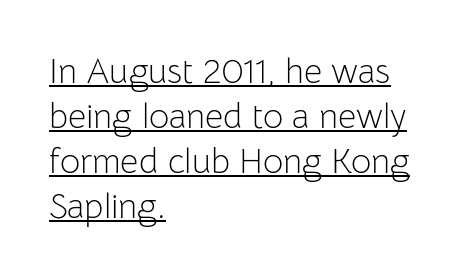
The image shows 35 px light sans-serif type, upright; set left-aligned, normal line spacing (1.29x), normal letter spacing, underlined; low stroke contrast and a medium x-height.
